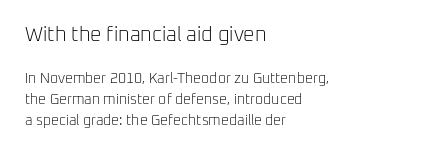
The image shows 20 px text type, upright; set left-aligned, normal line spacing (1.51x), normal letter spacing, not underlined; the first (top) block is 1.43x larger.
